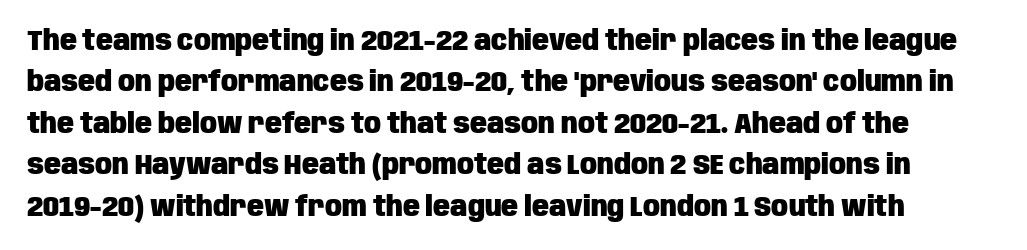
The image shows 28 px heavy, condensed sans-serif type, upright; set normal line spacing (1.48x), normal letter spacing, not underlined; low stroke contrast and a large x-height.
